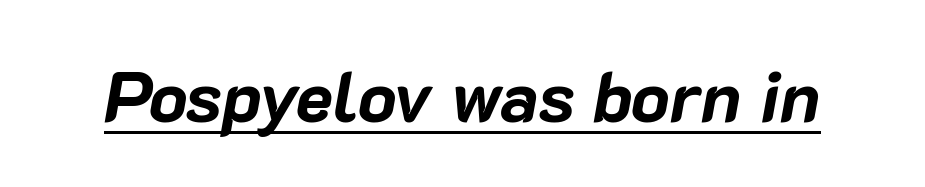
The image shows 71 px bold type, italic (leaning right); set normal letter spacing, underlined; low stroke contrast and a medium x-height.
